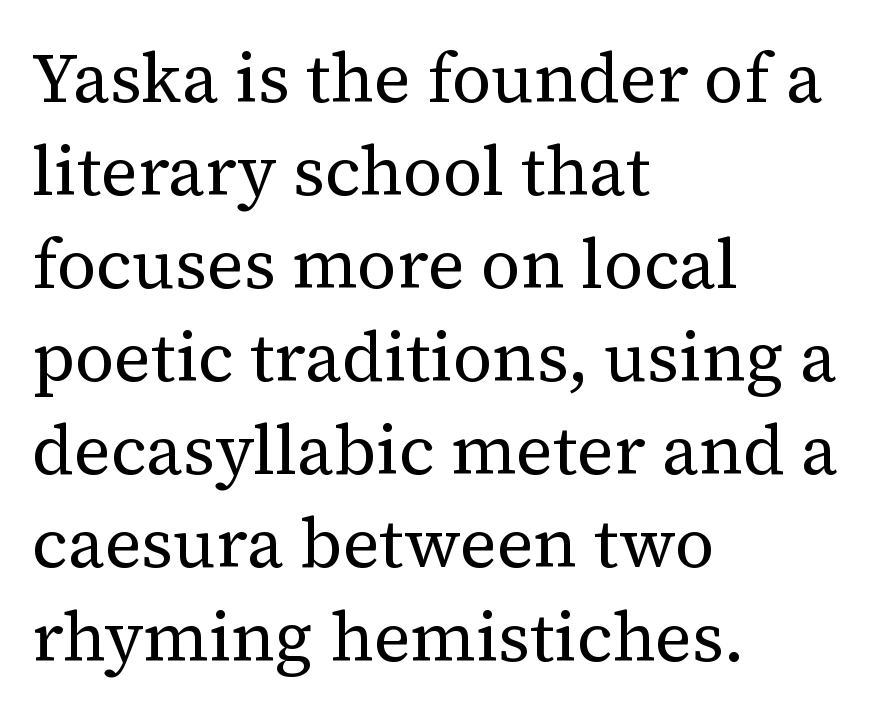
{"serif": "yes", "italic": "no", "bold": "no", "weight": "regular", "width": "normal", "stroke_contrast": "medium", "x_height": "medium", "monospaced": "no", "underline": "no", "align": "left", "line_spacing": "normal", "line_spacing_ratio": 1.33, "letter_spacing": "normal", "letter_spacing_em": 0.0, "glyph_px": 70}
